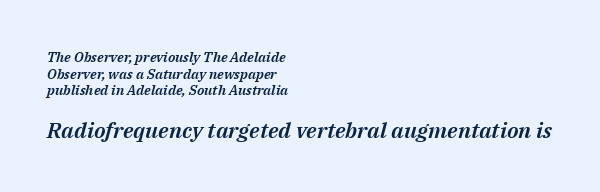
The image shows 22 px text type, italic (leaning right); set left-aligned, line spacing 1.19x, normal letter spacing, not underlined; the second (bottom) block is 1.57x larger.
